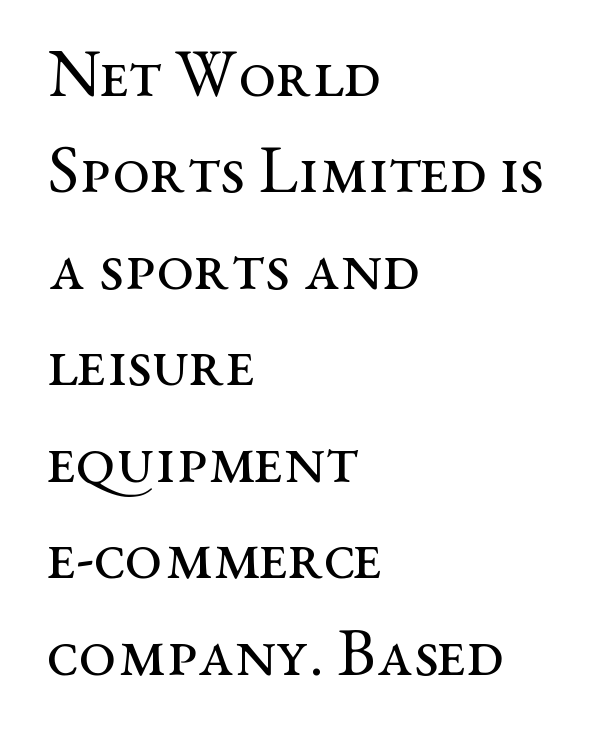
{"serif": "yes", "italic": "no", "bold": "no", "weight": "regular", "width": "wide", "stroke_contrast": "medium", "x_height": "medium", "monospaced": "no", "underline": "no", "align": "left", "line_spacing": "normal", "line_spacing_ratio": 1.44, "letter_spacing": "normal", "letter_spacing_em": 0.0, "glyph_px": 67}
